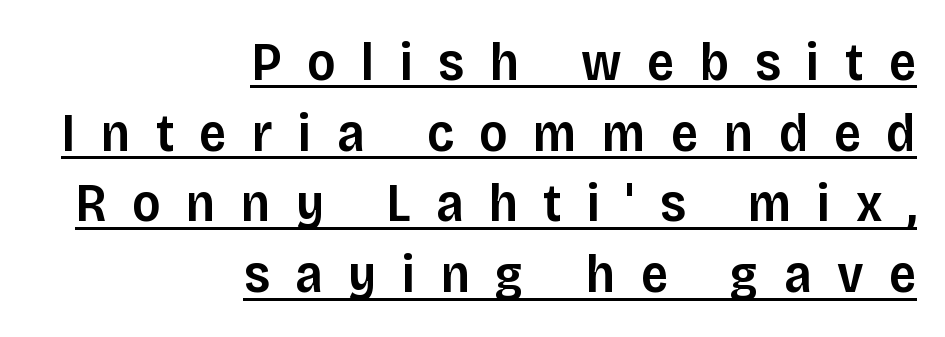
Q: Is the text bold? A: Semi-bold.
Q: Is the text italic (slanted)? A: No, it is upright.
Q: Is the typeface a serif or a sans-serif typeface? A: Sans-serif.
Q: Is the text underlined? A: Yes.
Q: How is the paragraph aligned? A: Right-aligned.
Q: Is the spacing between letters normal or unusually wide? A: Unusually wide.
Q: Is the spacing between lines tight, normal or loose? A: Normal.
Q: Width (condensed, normal, or wide)? A: Normal.
Q: Stroke contrast? A: Low.
Q: x-height? A: Large.
Q: Monospaced? A: No.
